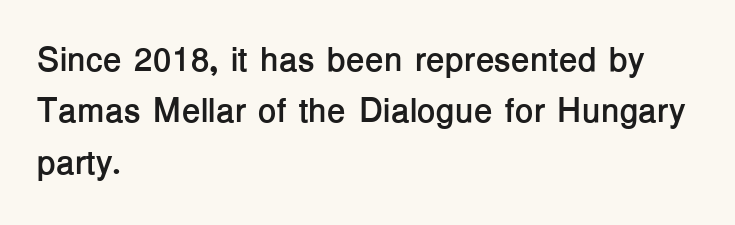
The image shows 34 px semibold sans-serif type, upright; set left-aligned, normal line spacing (1.51x), normal letter spacing, not underlined; low stroke contrast and a medium x-height.
